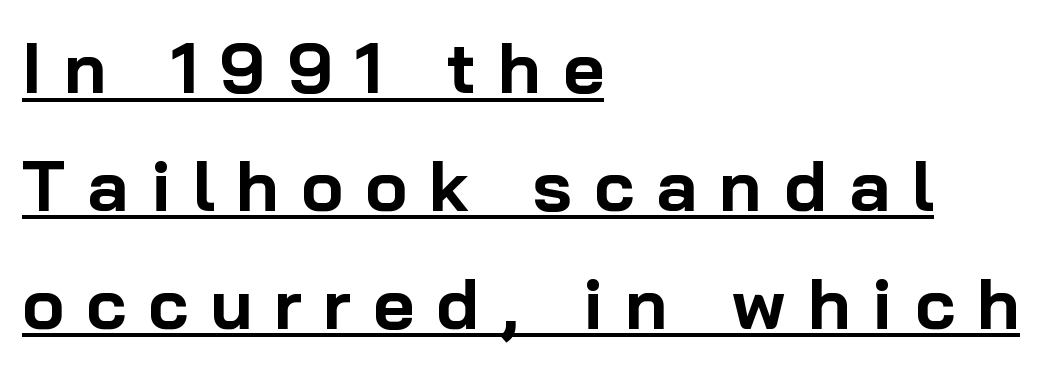
Reading down the column, the eye jumps a familiar distance to each next line. The specimen includes a rule beneath the text block's lines. A student would call this left alignment; a typographer would say flush left, rag right. This sample has the flowing, uneven cadence of proportional lettering. Each word looks stretched out because of the extra space between its letters. Quick note: not italic, upright.
